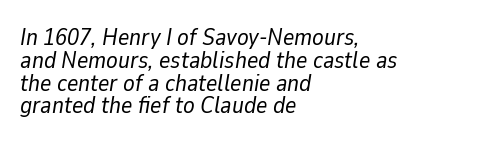
The image shows 24 px text type, italic (leaning right); set left-aligned, tight line spacing (0.95x), normal letter spacing, not underlined.
